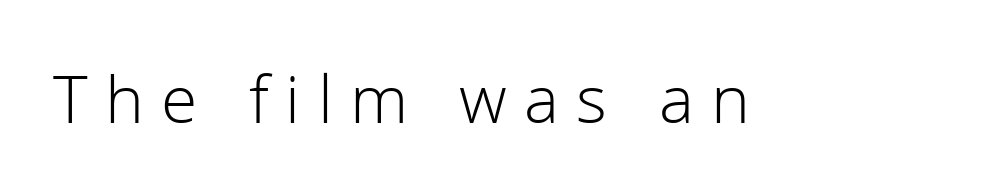
{"serif": "no", "italic": "no", "bold": "no", "weight": "light", "width": "normal", "stroke_contrast": "low", "x_height": "medium", "monospaced": "no", "underline": "no", "letter_spacing": "wide", "letter_spacing_em": 0.26, "glyph_px": 66}
